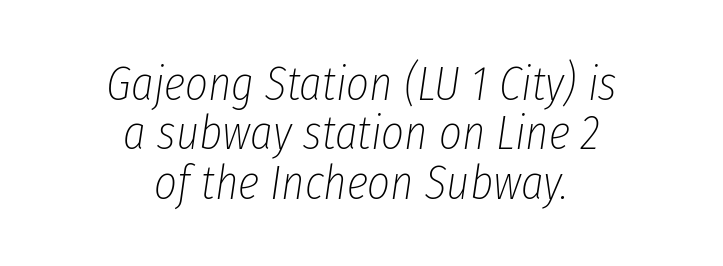
The rendering uses a small line-height, squeezing the rows. The axis of the letterforms is tilted away from vertical. The words here are not underlined. The cut favours lightness, reaching ordinary text weight at its darkest. Is this a fixed-width face? No — the glyphs have proportional, varying widths.
